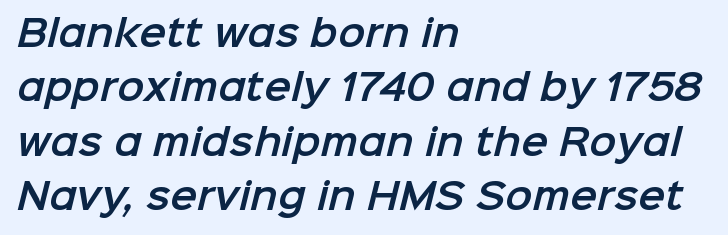
Q: Is the typeface a serif or a sans-serif typeface? A: Sans-serif.
Q: Is the text underlined? A: No.
Q: How is the paragraph aligned? A: Left-aligned.
Q: Is the spacing between letters normal or unusually wide? A: Normal.
Q: Is the spacing between lines tight, normal or loose? A: Normal.
Q: Width (condensed, normal, or wide)? A: Normal.
Q: Stroke contrast? A: Low.
Q: x-height? A: Medium.
Q: Monospaced? A: No.
